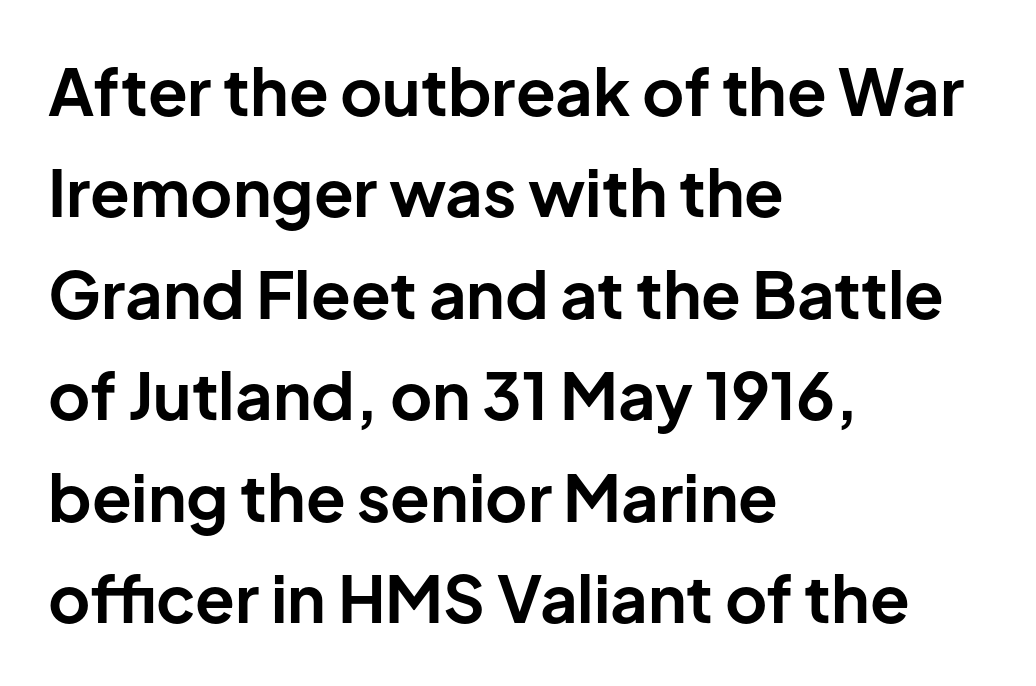
Quick note: underline off. Which margin do the lines hug? The left one — the right edge is uneven. Proportional: the letters do not fall into vertical columns. You can tell from the bare stems that sans-serif type was used.
